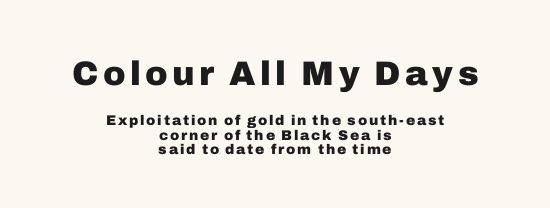
Q: Is the text bold? A: Yes.
Q: Is the text italic (slanted)? A: No, it is upright.
Q: Is the typeface a serif or a sans-serif typeface? A: Sans-serif.
Q: Is the text underlined? A: No.
Q: How is the paragraph aligned? A: Centered.
Q: Is the spacing between lines tight, normal or loose? A: Tight.
Q: Which block of text is set in a larger size, the first (top) or the second (bottom)? A: The first (top) one.
Q: Width (condensed, normal, or wide)? A: Normal.
Q: Stroke contrast? A: Low.
Q: x-height? A: Medium.
Q: Monospaced? A: No.
